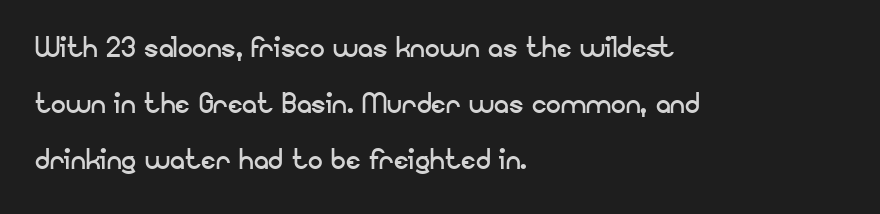
{"serif": "no", "italic": "no", "bold": "no", "weight": "regular", "width": "normal", "stroke_contrast": "low", "x_height": "small", "monospaced": "no", "underline": "no", "align": "left", "line_spacing": "normal", "line_spacing_ratio": 1.52, "letter_spacing": "normal", "letter_spacing_em": 0.0, "glyph_px": 37}
